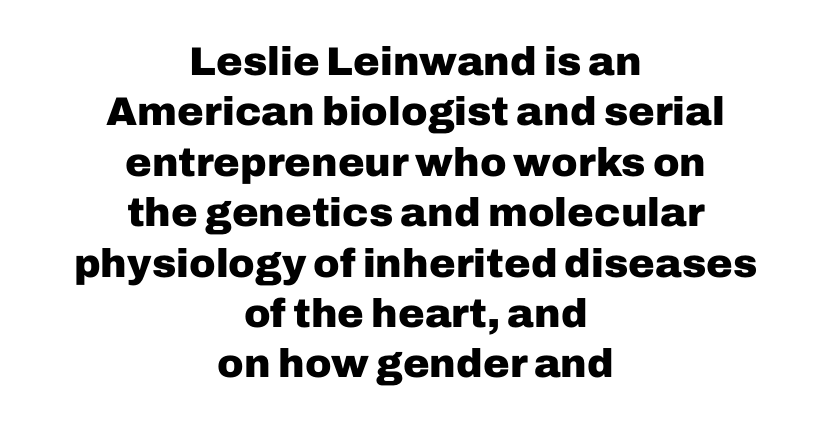
{"serif": "no", "italic": "no", "bold": "yes", "weight": "heavy", "width": "normal", "stroke_contrast": "low", "x_height": "medium", "monospaced": "no", "underline": "no", "align": "center", "line_spacing": "normal", "line_spacing_ratio": 1.26, "letter_spacing": "normal", "letter_spacing_em": 0.0, "glyph_px": 40}
